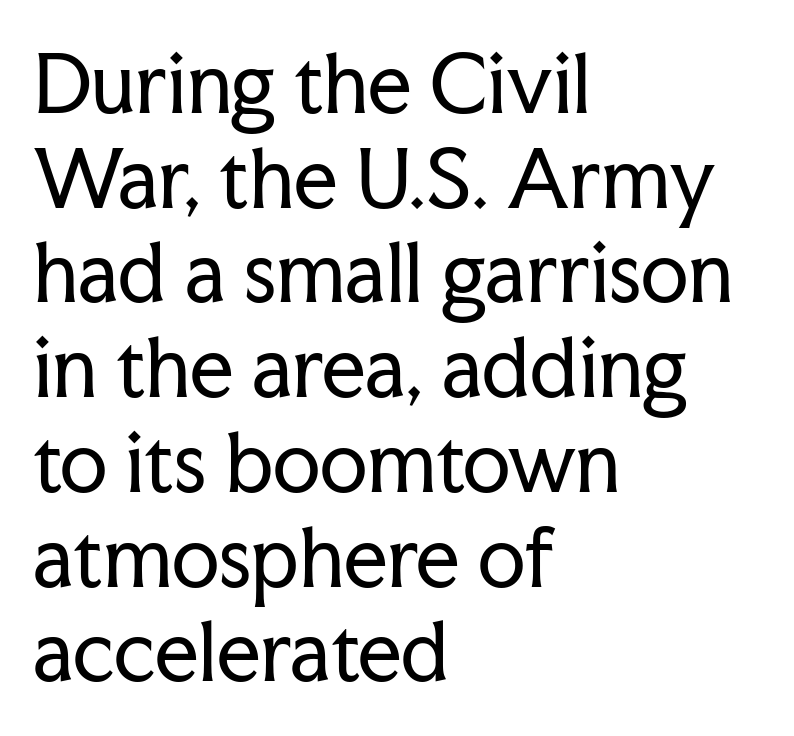
{"serif": "yes", "italic": "no", "bold": "no", "weight": "regular", "width": "normal", "stroke_contrast": "low", "x_height": "medium", "monospaced": "no", "underline": "no", "align": "left", "line_spacing_ratio": 1.23, "letter_spacing": "normal", "letter_spacing_em": 0.0, "glyph_px": 77}
